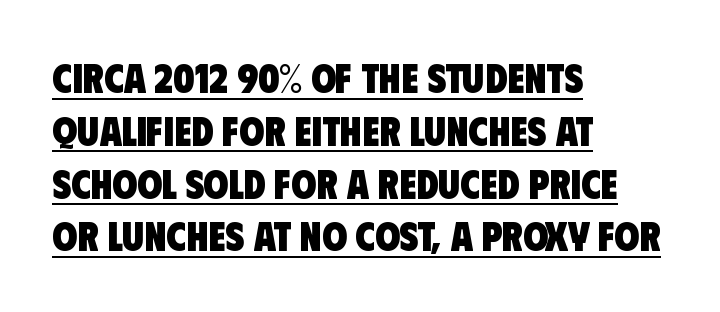
Q: Is the text bold? A: Yes.
Q: Is the typeface a serif or a sans-serif typeface? A: Sans-serif.
Q: Is the text underlined? A: Yes.
Q: How is the paragraph aligned? A: Left-aligned.
Q: Is the spacing between letters normal or unusually wide? A: Normal.
Q: Is the spacing between lines tight, normal or loose? A: Normal.
Q: Width (condensed, normal, or wide)? A: Condensed.
Q: Stroke contrast? A: Low.
Q: x-height? A: Large.
Q: Monospaced? A: No.
